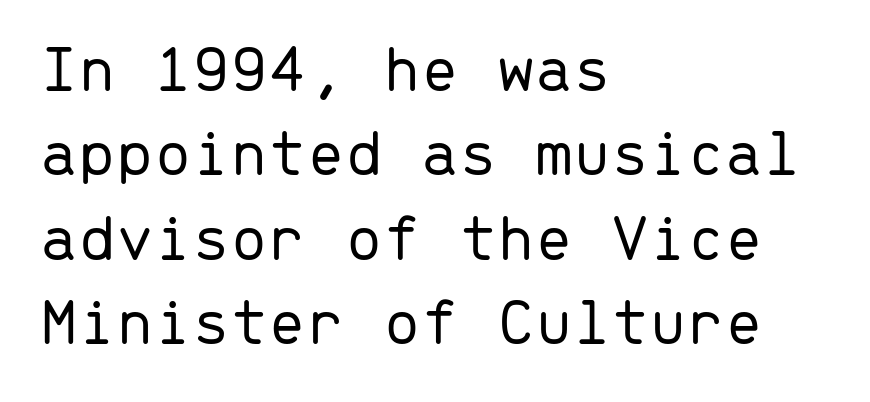
{"serif": "no", "italic": "no", "bold": "no", "weight": "light", "width": "normal", "stroke_contrast": "low", "x_height": "medium", "monospaced": "yes", "underline": "no", "align": "left", "line_spacing_ratio": 1.24, "letter_spacing": "normal", "letter_spacing_em": 0.0, "glyph_px": 68}
